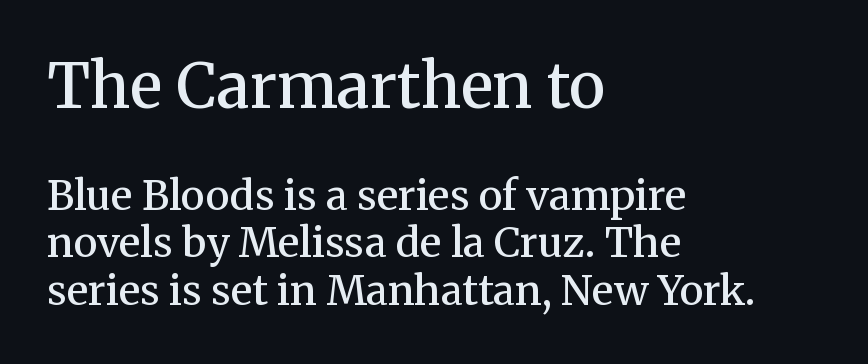
Q: Is the text bold? A: Semi-bold.
Q: Is the text italic (slanted)? A: No, it is upright.
Q: Is the typeface a serif or a sans-serif typeface? A: Serif.
Q: Is the text underlined? A: No.
Q: How is the paragraph aligned? A: Left-aligned.
Q: Is the spacing between letters normal or unusually wide? A: Normal.
Q: Which block of text is set in a larger size, the first (top) or the second (bottom)? A: The first (top) one.
Q: Width (condensed, normal, or wide)? A: Normal.
Q: Stroke contrast? A: Medium.
Q: x-height? A: Medium.
Q: Monospaced? A: No.
